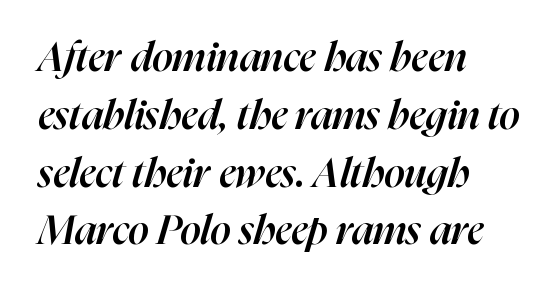
Q: Is the text bold? A: Semi-bold.
Q: Is the text italic (slanted)? A: Yes, it leans right by about 16 degrees.
Q: Is the text underlined? A: No.
Q: How is the paragraph aligned? A: Left-aligned.
Q: Is the spacing between letters normal or unusually wide? A: Normal.
Q: Is the spacing between lines tight, normal or loose? A: Normal.
Q: Width (condensed, normal, or wide)? A: Normal.
Q: Stroke contrast? A: High.
Q: x-height? A: Medium.
Q: Monospaced? A: No.
